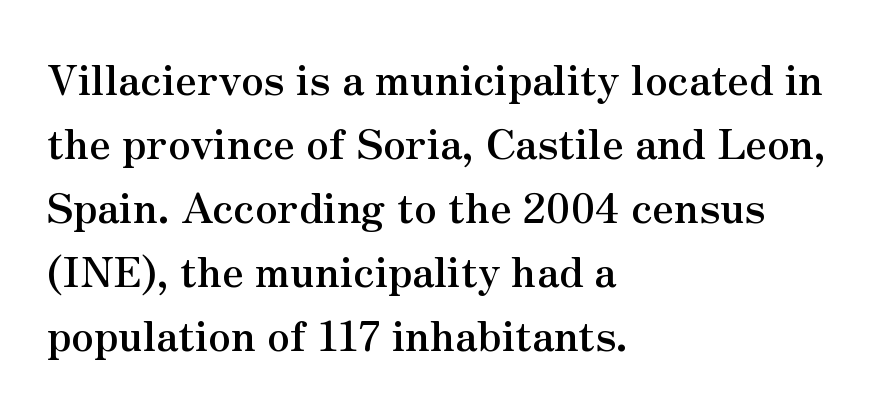
{"serif": "yes", "italic": "no", "bold": "yes", "weight": "semibold", "width": "normal", "stroke_contrast": "medium", "x_height": "small", "monospaced": "no", "underline": "no", "align": "left", "line_spacing": "normal", "line_spacing_ratio": 1.56, "letter_spacing": "normal", "letter_spacing_em": 0.0, "glyph_px": 41}
